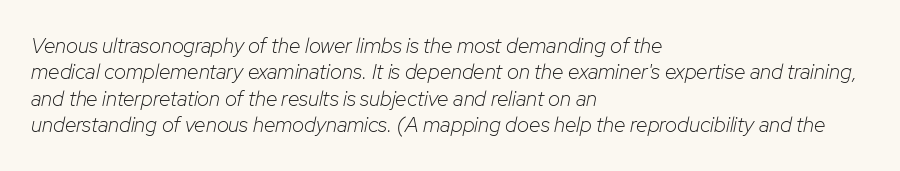
If you drew a ruler down the left edge, every line would touch it. Underlining? Definitely not there. The space between consecutive lines is moderate. The font's italic variant was chosen for this text.
